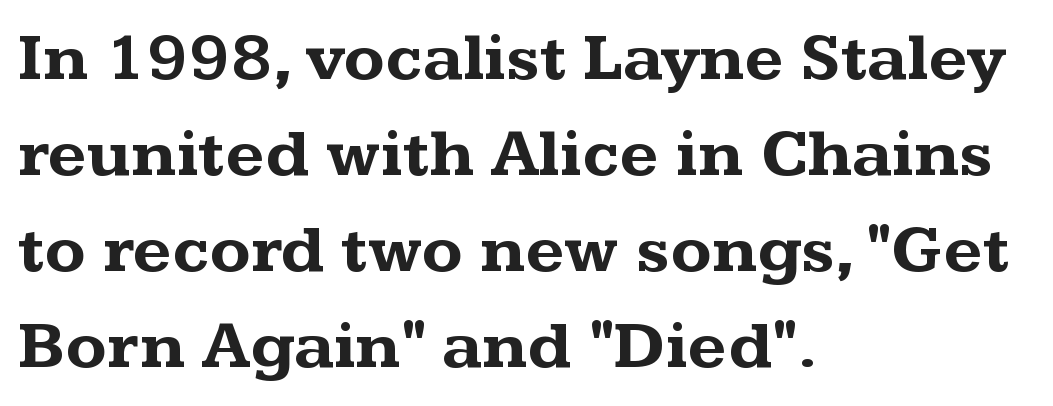
Notice how descenders clear the ascenders below comfortably — that's standard leading. Lines of text with bare space underneath. Words appear dense and cohesive because spacing is normal. I'd describe the lettering as bold — thick and assertive.
